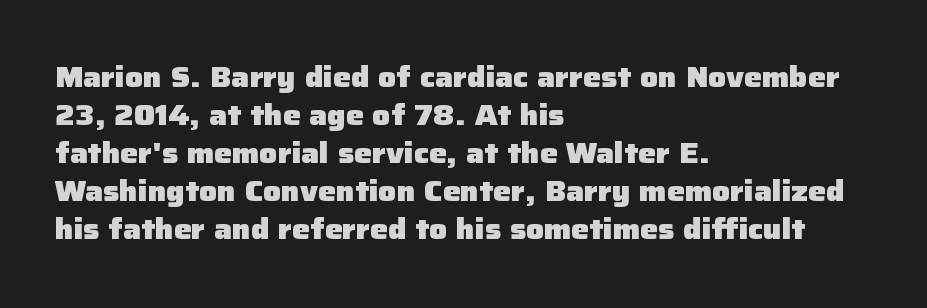
Q: Is the text bold? A: Yes.
Q: Is the text italic (slanted)? A: No, it is upright.
Q: Is the typeface a serif or a sans-serif typeface? A: Sans-serif.
Q: Is the text underlined? A: No.
Q: How is the paragraph aligned? A: Left-aligned.
Q: Is the spacing between letters normal or unusually wide? A: Normal.
Q: Is the spacing between lines tight, normal or loose? A: Normal.
Q: Width (condensed, normal, or wide)? A: Normal.
Q: Stroke contrast? A: Low.
Q: x-height? A: Medium.
Q: Monospaced? A: No.
